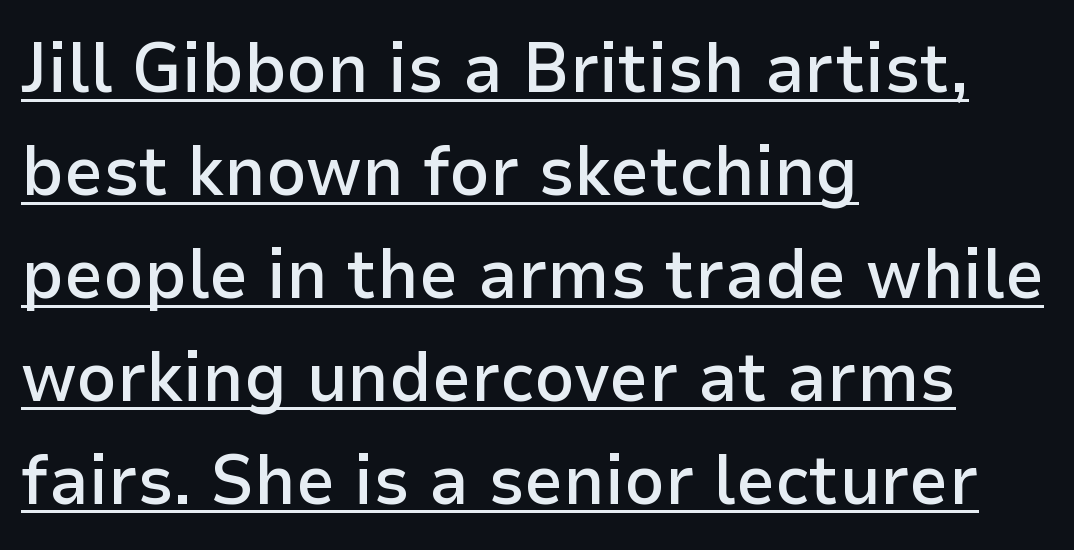
Q: Is the text bold? A: Semi-bold.
Q: Is the text italic (slanted)? A: No, it is upright.
Q: Is the typeface a serif or a sans-serif typeface? A: Sans-serif.
Q: Is the text underlined? A: Yes.
Q: How is the paragraph aligned? A: Left-aligned.
Q: Is the spacing between letters normal or unusually wide? A: Normal.
Q: Is the spacing between lines tight, normal or loose? A: Normal.
Q: Width (condensed, normal, or wide)? A: Normal.
Q: Stroke contrast? A: Low.
Q: x-height? A: Medium.
Q: Monospaced? A: No.
